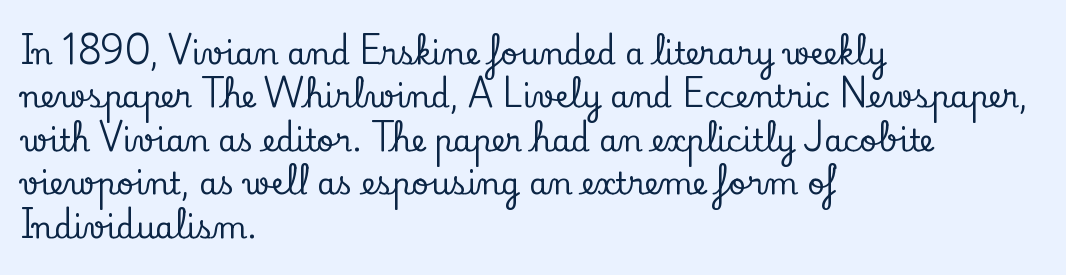
{"italic": "no", "width": "normal", "stroke_contrast": "low", "x_height": "small", "monospaced": "no", "underline": "no", "align": "left", "line_spacing": "normal", "line_spacing_ratio": 1.45, "letter_spacing": "normal", "letter_spacing_em": 0.0, "glyph_px": 30}
